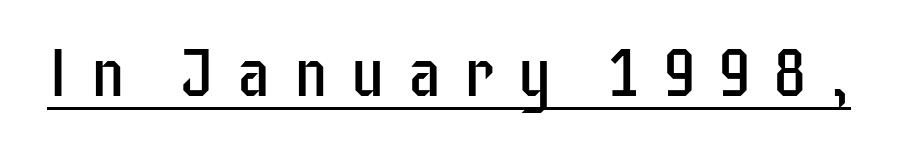
The strokes are not fattened; the text isn't bold. Look at the tracking — it's clearly loosened, letters drifting apart. Do the characters align in a grid? No, the font is proportional. A typographer would call this underscored text. These lines are composed in type without serifs.
